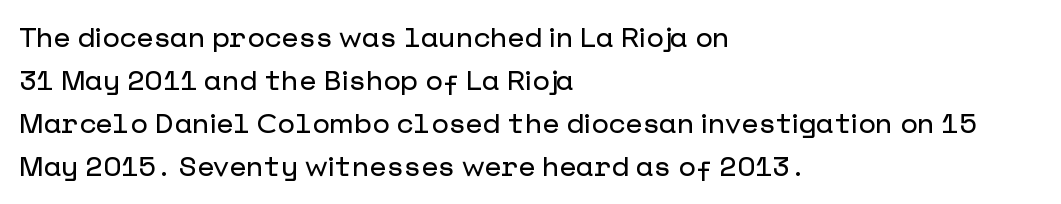
Q: Is the text italic (slanted)? A: No, it is upright.
Q: Is the typeface a serif or a sans-serif typeface? A: Sans-serif.
Q: Is the text underlined? A: No.
Q: How is the paragraph aligned? A: Left-aligned.
Q: Is the spacing between letters normal or unusually wide? A: Normal.
Q: Is the spacing between lines tight, normal or loose? A: Normal.
Q: Width (condensed, normal, or wide)? A: Normal.
Q: Stroke contrast? A: Low.
Q: x-height? A: Medium.
